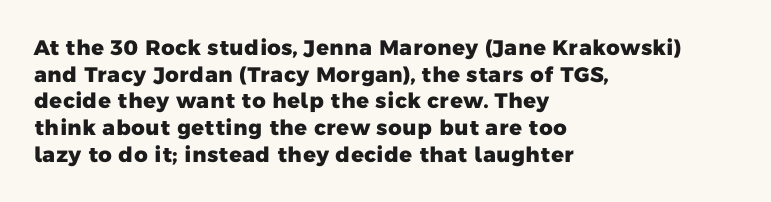
Q: Is the text bold? A: Yes.
Q: Is the text underlined? A: No.
Q: How is the paragraph aligned? A: Left-aligned.
Q: Is the spacing between letters normal or unusually wide? A: Normal.
Q: Is the spacing between lines tight, normal or loose? A: Normal.
